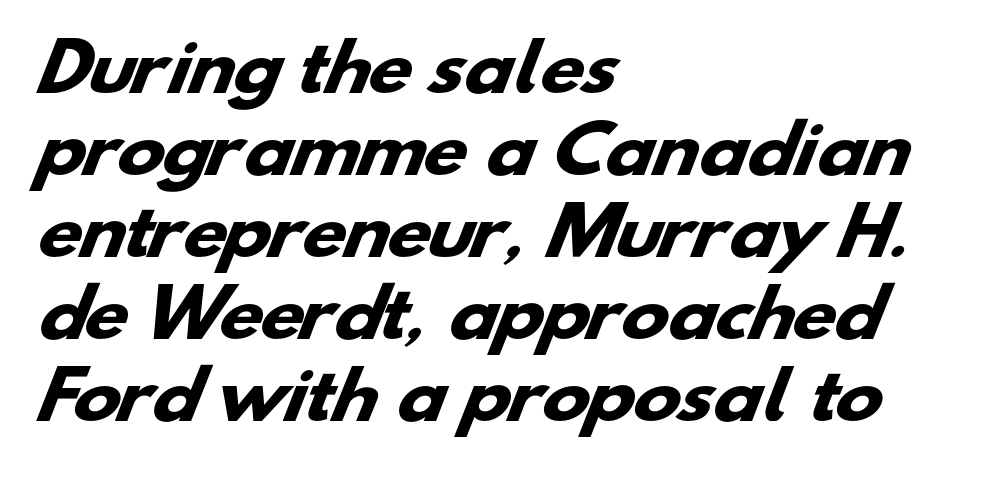
What weight is shown? A full bold with thick strokes. Is this a sans? Yes — the strokes have no serifs. Rule under the text: the space is simply empty. The block of text has a typical density, with ordinary space between rows. Leftover space on each line is placed entirely after the last word.
